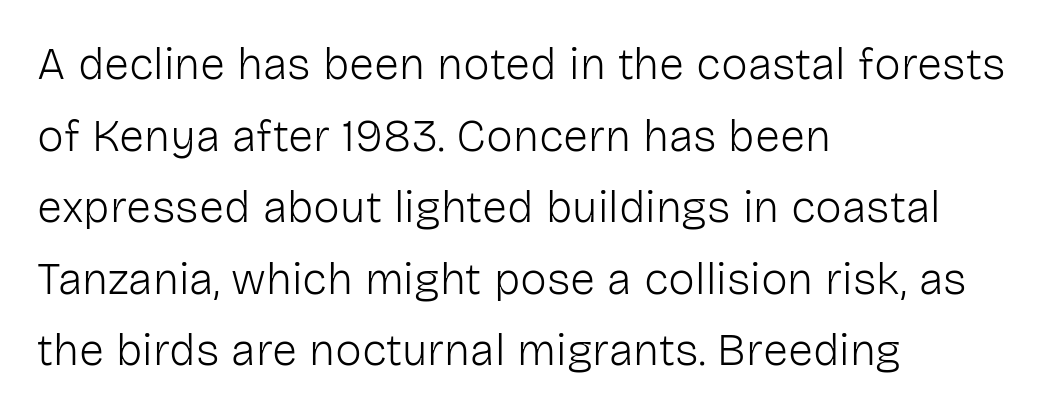
The image shows 45 px light sans-serif type, upright; set left-aligned, normal line spacing (1.59x), normal letter spacing, not underlined; low stroke contrast and a medium x-height.
